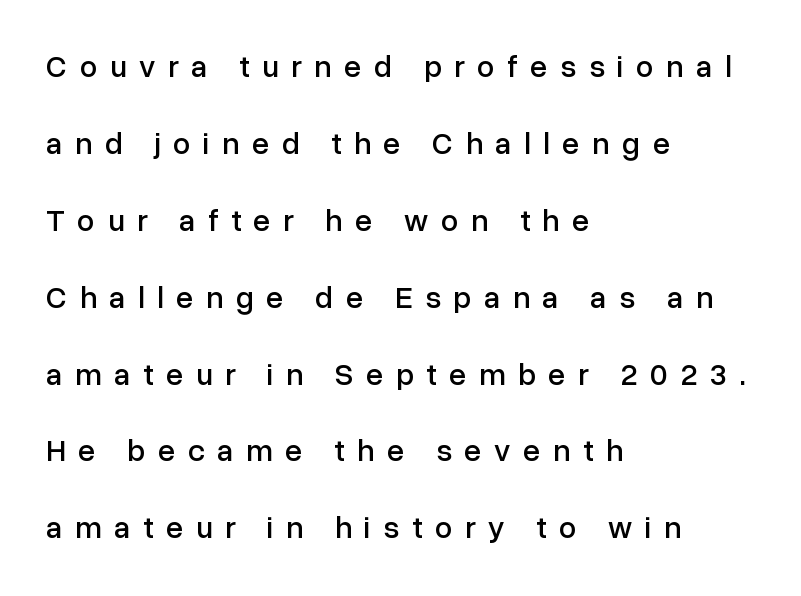
The image shows 31 px sans-serif type, upright; set left-aligned, loose line spacing (2.48x), unusually wide letter spacing (+0.41 em), not underlined; low stroke contrast and a medium x-height.
